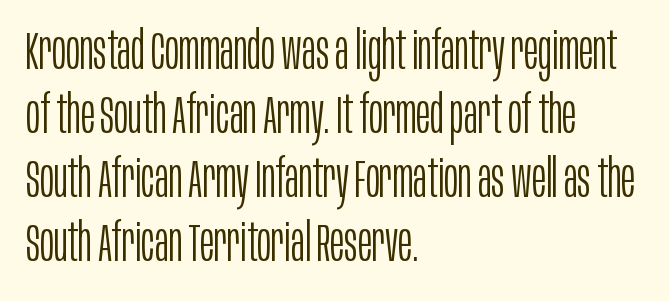
Q: Is the text bold? A: No.
Q: Is the text italic (slanted)? A: No, it is upright.
Q: Is the typeface a serif or a sans-serif typeface? A: Sans-serif.
Q: Is the text underlined? A: No.
Q: How is the paragraph aligned? A: Left-aligned.
Q: Is the spacing between letters normal or unusually wide? A: Normal.
Q: Width (condensed, normal, or wide)? A: Condensed.
Q: Stroke contrast? A: Low.
Q: x-height? A: Large.
Q: Monospaced? A: No.
